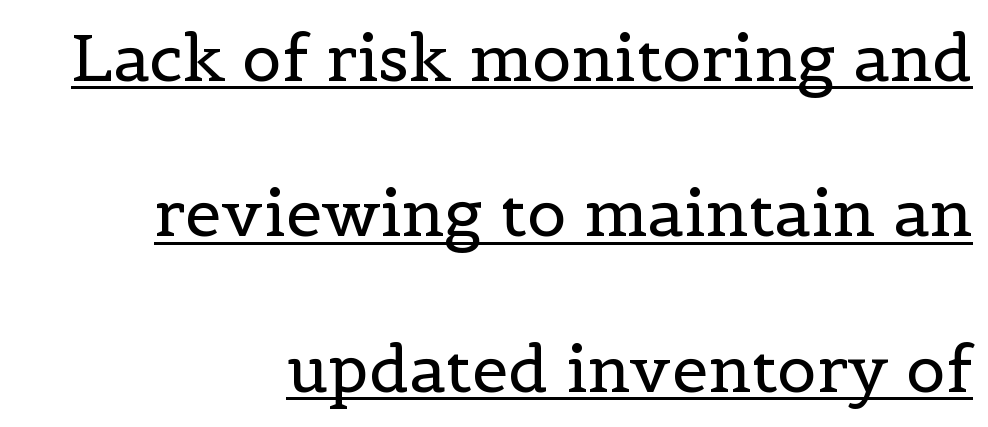
The image shows 65 px regular-weight serif type, upright; set right-aligned, loose line spacing (2.39x), normal letter spacing, underlined; a medium x-height.
